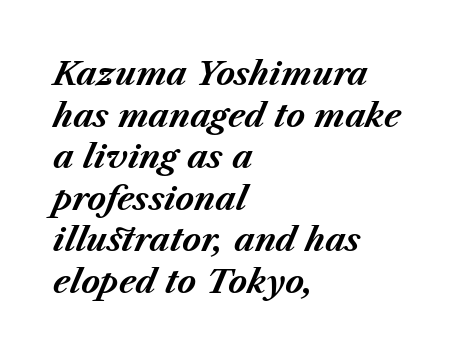
The image shows 32 px bold type, italic (leaning right); set left-aligned, normal line spacing (1.3x), normal letter spacing, not underlined; medium stroke contrast and a medium x-height.
